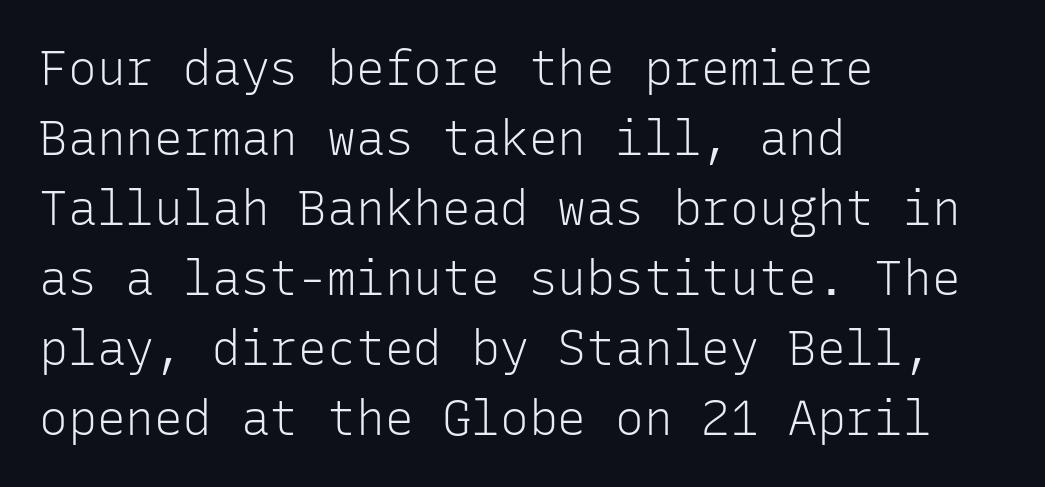
{"serif": "no", "italic": "no", "bold": "no", "weight": "light", "width": "normal", "stroke_contrast": "low", "x_height": "medium", "monospaced": "yes", "underline": "no", "align": "left", "line_spacing": "normal", "line_spacing_ratio": 1.46, "letter_spacing": "normal", "letter_spacing_em": 0.0, "glyph_px": 48}
